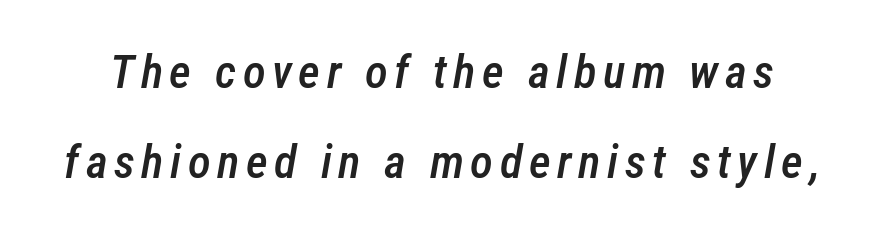
The image shows 47 px semibold, condensed type, italic (leaning right); set loose line spacing (1.91x), not underlined; low stroke contrast and a medium x-height.
